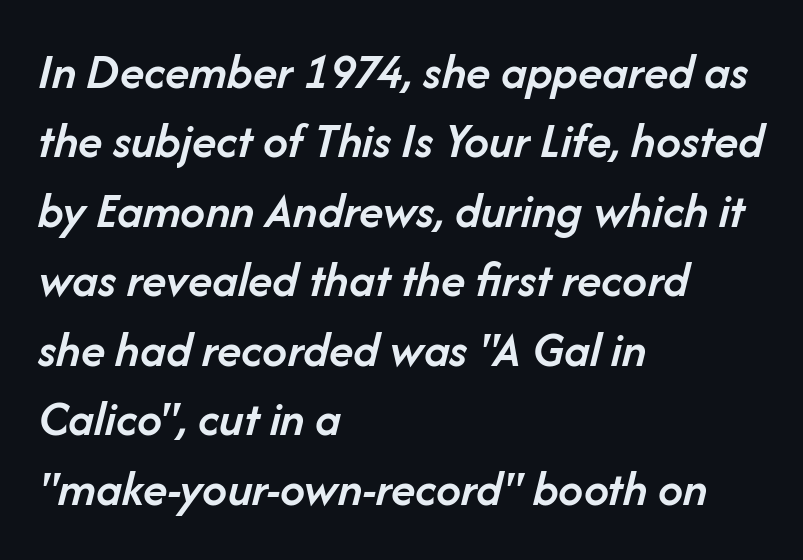
The image shows 50 px semibold type, italic (leaning right); set left-aligned, normal line spacing (1.39x), normal letter spacing, not underlined; low stroke contrast and a medium x-height.
